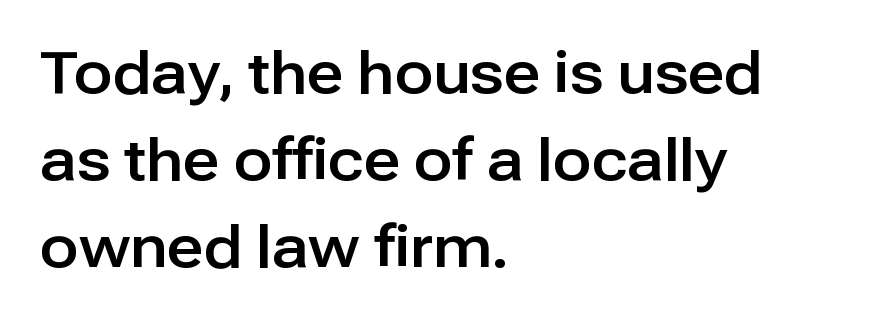
The font family rendered here belongs to the sans-serif group. Short note: letters normally spaced. The zone under the glyphs is completely vacant. Vertical spacing — default. The typesetter chose a ragged-right arrangement here.
